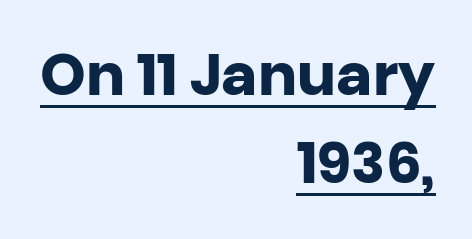
Q: Is the text bold? A: Yes.
Q: Is the text italic (slanted)? A: No, it is upright.
Q: Is the typeface a serif or a sans-serif typeface? A: Sans-serif.
Q: Is the text underlined? A: Yes.
Q: How is the paragraph aligned? A: Right-aligned.
Q: Is the spacing between letters normal or unusually wide? A: Normal.
Q: Is the spacing between lines tight, normal or loose? A: Normal.
Q: Width (condensed, normal, or wide)? A: Normal.
Q: Stroke contrast? A: Low.
Q: x-height? A: Large.
Q: Monospaced? A: No.
